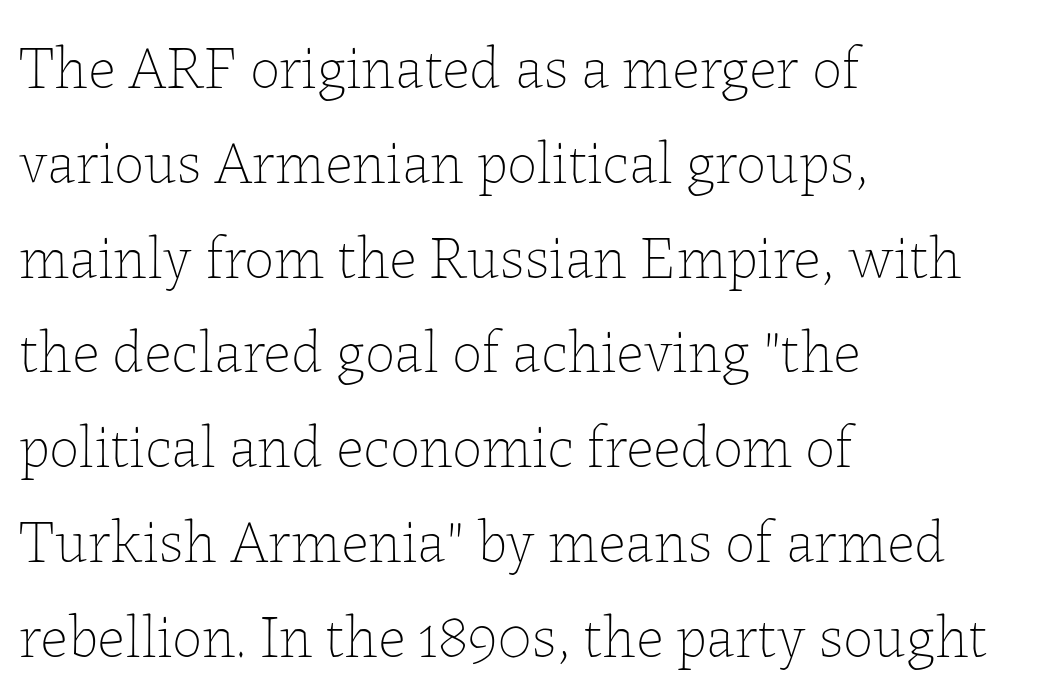
{"italic": "no", "bold": "no", "weight": "thin", "width": "normal", "stroke_contrast": "low", "x_height": "medium", "monospaced": "no", "underline": "no", "align": "left", "line_spacing": "normal", "line_spacing_ratio": 1.58, "letter_spacing": "normal", "letter_spacing_em": 0.0, "glyph_px": 60}
